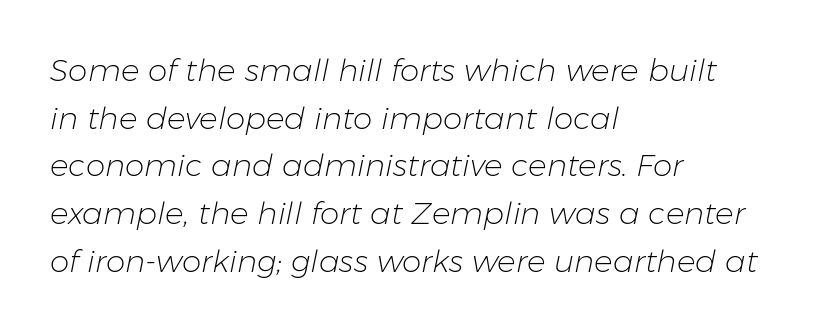
Q: Is the text bold? A: No.
Q: Is the text italic (slanted)? A: Yes, it leans right by about 11 degrees.
Q: Is the text underlined? A: No.
Q: How is the paragraph aligned? A: Left-aligned.
Q: Is the spacing between letters normal or unusually wide? A: Normal.
Q: Is the spacing between lines tight, normal or loose? A: Normal.
Q: Width (condensed, normal, or wide)? A: Normal.
Q: Stroke contrast? A: Low.
Q: x-height? A: Medium.
Q: Monospaced? A: No.
